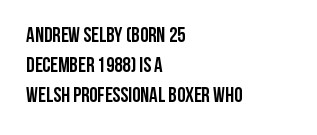
The image shows 21 px bold type, upright; set left-aligned, normal line spacing (1.43x), normal letter spacing, not underlined.
